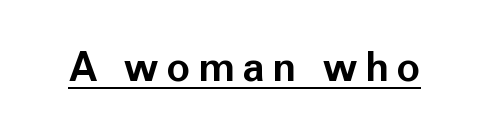
{"serif": "no", "italic": "no", "bold": "yes", "weight": "bold", "width": "normal", "stroke_contrast": "low", "x_height": "medium", "monospaced": "no", "underline": "yes", "glyph_px": 40}
